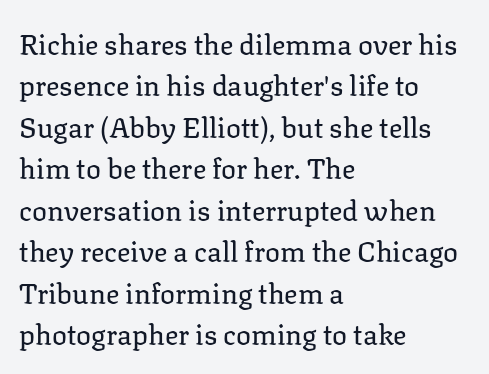
The image shows 28 px regular-weight serif type, upright; set left-aligned, normal line spacing (1.48x), normal letter spacing, not underlined; low stroke contrast and a medium x-height.
